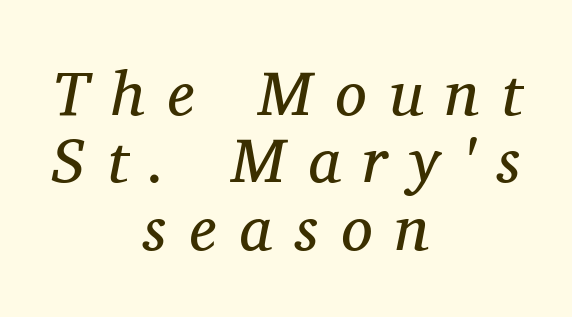
The image shows 63 px regular-weight serif type, italic (leaning right); set centered, tight line spacing (1.07x), unusually wide letter spacing (+0.36 em), not underlined; medium stroke contrast and a medium x-height.
